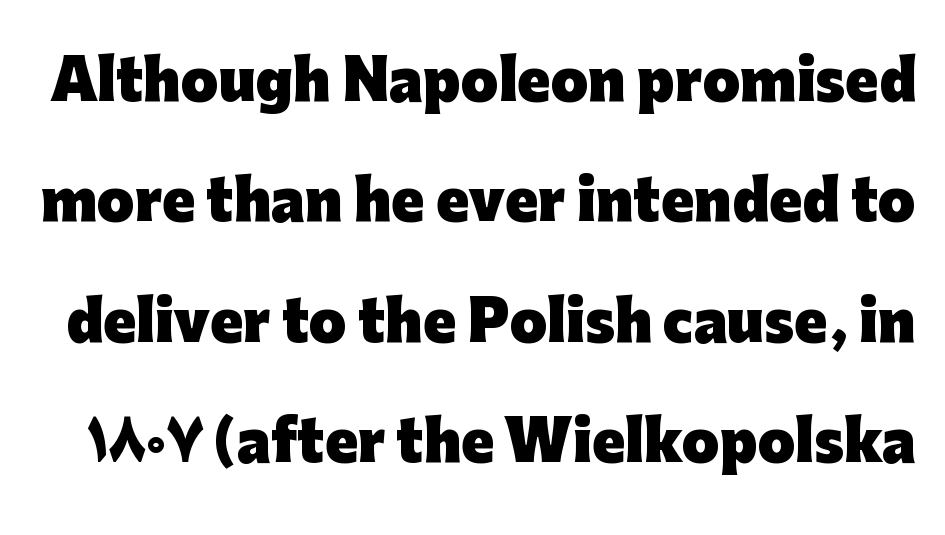
Q: Is the text bold? A: Yes.
Q: Is the text italic (slanted)? A: No, it is upright.
Q: Is the typeface a serif or a sans-serif typeface? A: Sans-serif.
Q: Is the text underlined? A: No.
Q: Is the spacing between letters normal or unusually wide? A: Normal.
Q: Is the spacing between lines tight, normal or loose? A: Loose.
Q: Width (condensed, normal, or wide)? A: Normal.
Q: Stroke contrast? A: Low.
Q: x-height? A: Medium.
Q: Monospaced? A: No.
